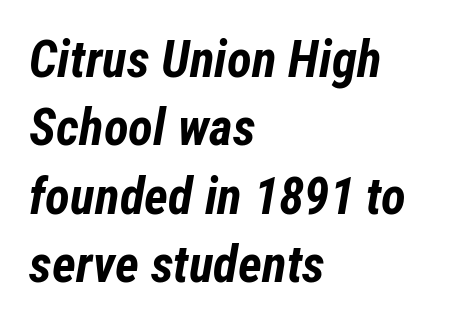
These words are printed bold, with thick strokes throughout. What's the leading like? Ordinary, nothing unusual. The passage is arranged the way most books set body copy — flush left. The passage shown is not underscored anywhere.
